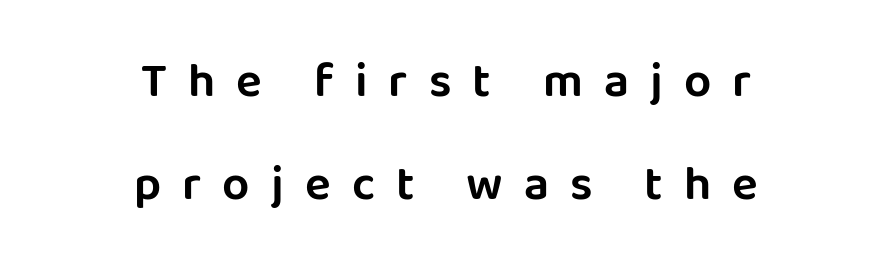
What's the leading like? Stretched, with rows far apart. Look at the tracking — it's clearly loosened, letters drifting apart. When letters stand straight like this, we call the style roman or upright. Lines of text with bare space underneath. The whitespace from short lines is split evenly between both sides.
